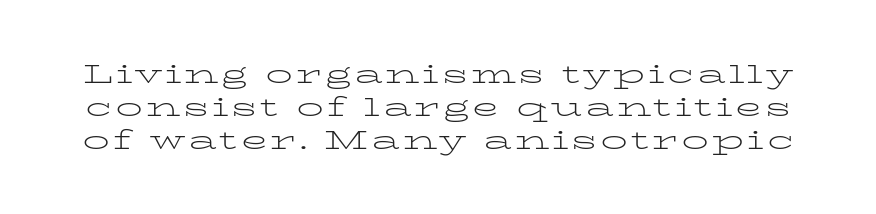
{"italic": "no", "bold": "no", "underline": "no", "line_spacing_ratio": 1.23, "glyph_px": 27}
